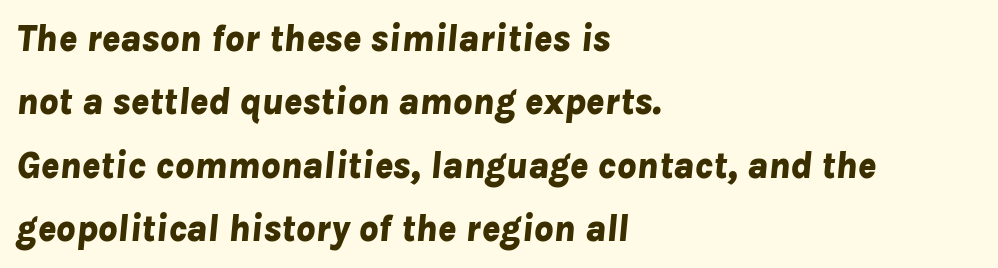
Q: Is the text bold? A: Yes.
Q: Is the text italic (slanted)? A: Yes, it leans right by about 8 degrees.
Q: Is the text underlined? A: No.
Q: How is the paragraph aligned? A: Left-aligned.
Q: Is the spacing between letters normal or unusually wide? A: Normal.
Q: Is the spacing between lines tight, normal or loose? A: Normal.
Q: Width (condensed, normal, or wide)? A: Normal.
Q: Stroke contrast? A: Low.
Q: x-height? A: Medium.
Q: Monospaced? A: No.
